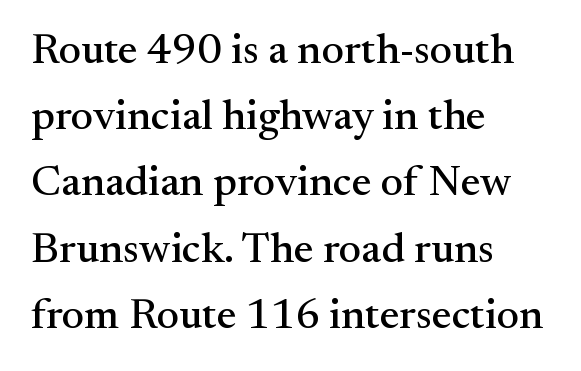
Q: Is the text italic (slanted)? A: No, it is upright.
Q: Is the typeface a serif or a sans-serif typeface? A: Serif.
Q: Is the text underlined? A: No.
Q: How is the paragraph aligned? A: Left-aligned.
Q: Is the spacing between letters normal or unusually wide? A: Normal.
Q: Is the spacing between lines tight, normal or loose? A: Normal.
Q: Width (condensed, normal, or wide)? A: Normal.
Q: Stroke contrast? A: Medium.
Q: x-height? A: Small.
Q: Monospaced? A: No.
